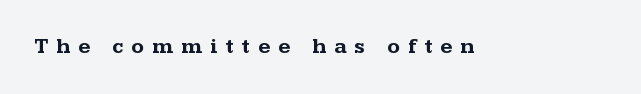
Q: Is the text bold? A: Yes.
Q: Is the text italic (slanted)? A: No, it is upright.
Q: Is the text underlined? A: No.
Q: Is the spacing between letters normal or unusually wide? A: Unusually wide.
